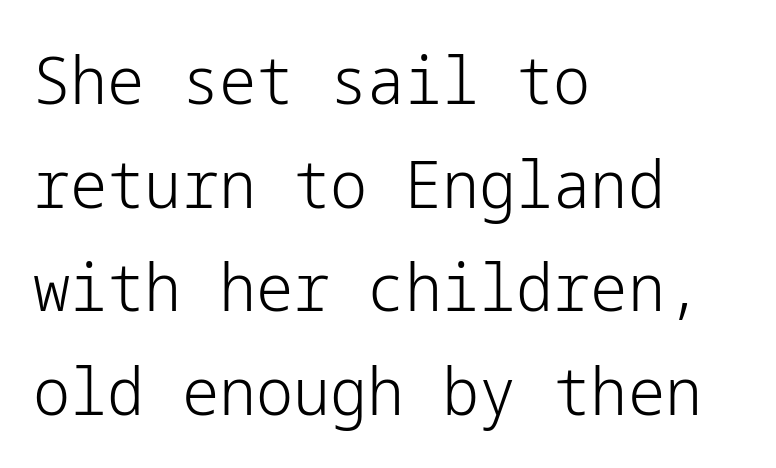
The face looks like a standard text weight, possibly lighter. The lines sit at an ordinary, default distance from one another. Quick note: underline off. This is the regular roman posture of the typeface.
